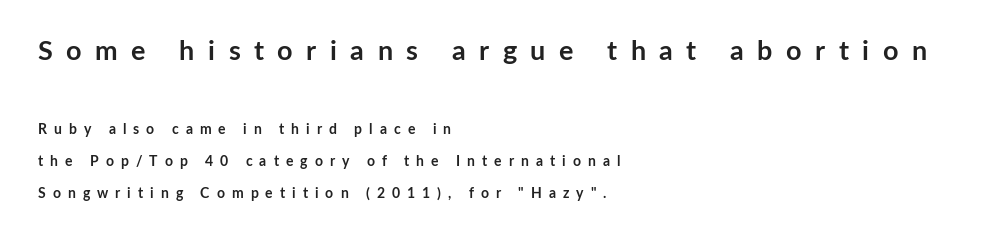
Q: Is the text bold? A: Yes.
Q: Is the text italic (slanted)? A: No, it is upright.
Q: Is the text underlined? A: No.
Q: How is the paragraph aligned? A: Left-aligned.
Q: Is the spacing between letters normal or unusually wide? A: Unusually wide.
Q: Is the spacing between lines tight, normal or loose? A: Loose.
Q: Which block of text is set in a larger size, the first (top) or the second (bottom)? A: The first (top) one.
